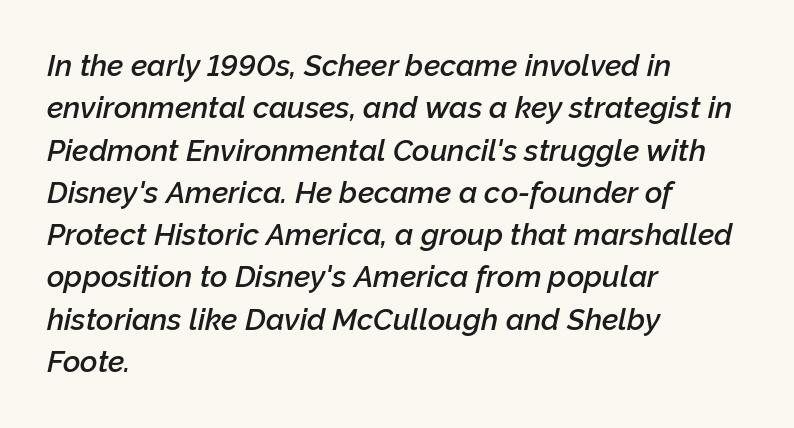
Q: Is the text bold? A: Semi-bold.
Q: Is the text italic (slanted)? A: Yes, it leans right by about 12 degrees.
Q: Is the text underlined? A: No.
Q: How is the paragraph aligned? A: Left-aligned.
Q: Is the spacing between letters normal or unusually wide? A: Normal.
Q: Is the spacing between lines tight, normal or loose? A: Normal.
Q: Width (condensed, normal, or wide)? A: Normal.
Q: Stroke contrast? A: Low.
Q: x-height? A: Medium.
Q: Monospaced? A: No.
